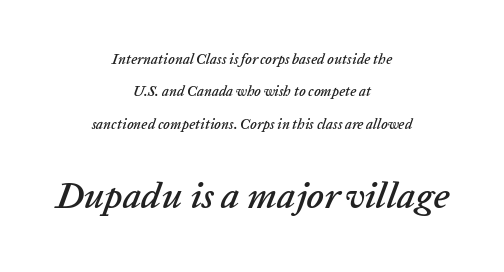
The image shows 37 px text type, italic (leaning right); set centered, loose line spacing (2.32x), normal letter spacing, not underlined; the second (bottom) block is 2.64x larger; low stroke contrast and a medium x-height.
